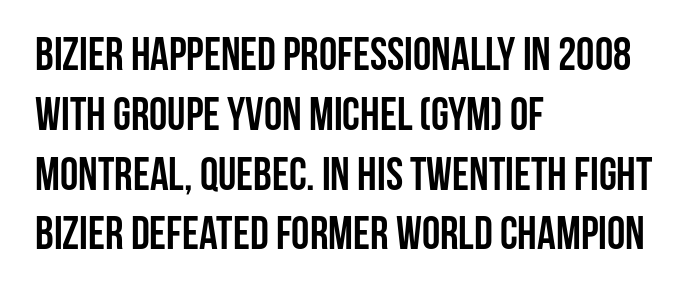
Varying glyph widths throughout — classic text-font behaviour. Leading: standard. Each line starts at the same left margin while the right side varies. Plenty of ink on the page — the face is bold. Descenders hang freely into open space.
